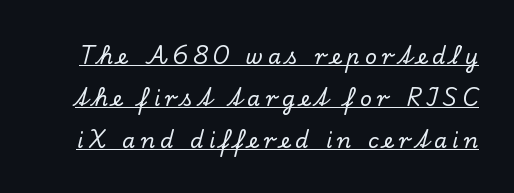
What stands out about the letter spacing? Its width — letters are far apart. Airy leading. The string is rendered with underlining switched on.
